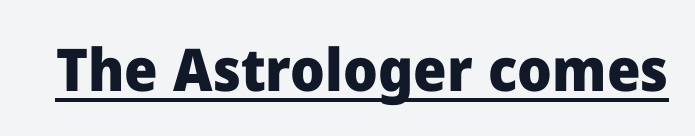
Q: Is the text bold? A: Yes.
Q: Is the text italic (slanted)? A: No, it is upright.
Q: Is the typeface a serif or a sans-serif typeface? A: Sans-serif.
Q: Is the text underlined? A: Yes.
Q: Is the spacing between letters normal or unusually wide? A: Normal.
Q: Width (condensed, normal, or wide)? A: Normal.
Q: Stroke contrast? A: Low.
Q: x-height? A: Medium.
Q: Monospaced? A: No.
